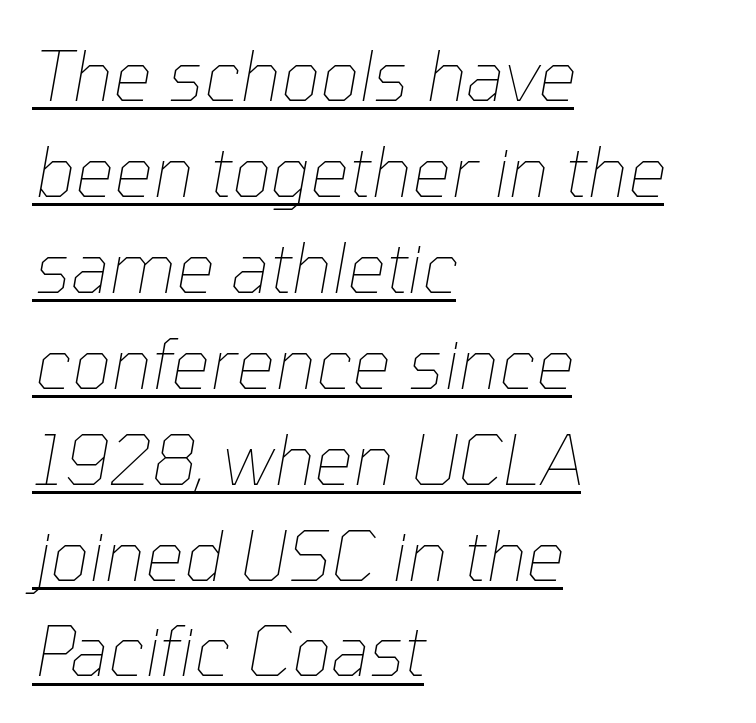
{"italic": "yes", "lean": "right", "slant_degrees": 10, "bold": "no", "weight": "thin", "width": "normal", "stroke_contrast": "low", "x_height": "medium", "monospaced": "no", "underline": "yes", "align": "left", "line_spacing": "normal", "line_spacing_ratio": 1.39, "letter_spacing": "normal", "letter_spacing_em": 0.0, "glyph_px": 69}
